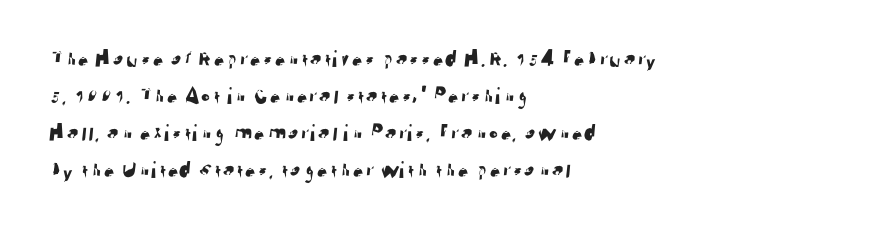
The image shows 24 px text type; set left-aligned, normal line spacing (1.54x), normal letter spacing, not underlined.
